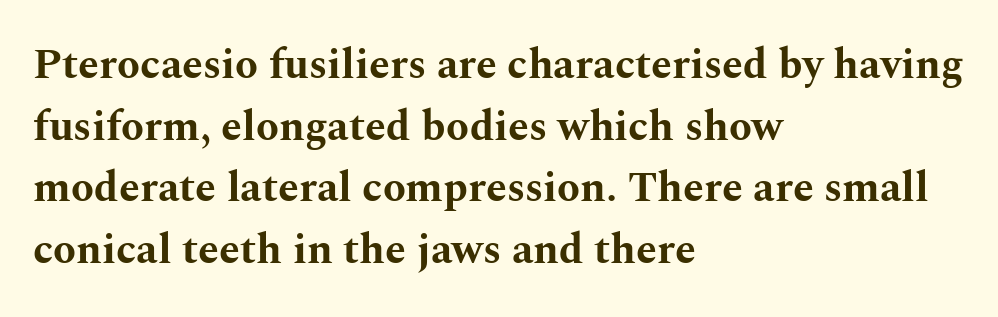
Q: Is the text bold? A: Yes.
Q: Is the text italic (slanted)? A: No, it is upright.
Q: Is the typeface a serif or a sans-serif typeface? A: Serif.
Q: Is the text underlined? A: No.
Q: How is the paragraph aligned? A: Left-aligned.
Q: Is the spacing between letters normal or unusually wide? A: Normal.
Q: Is the spacing between lines tight, normal or loose? A: Normal.
Q: Width (condensed, normal, or wide)? A: Wide.
Q: Stroke contrast? A: Medium.
Q: x-height? A: Medium.
Q: Monospaced? A: No.
